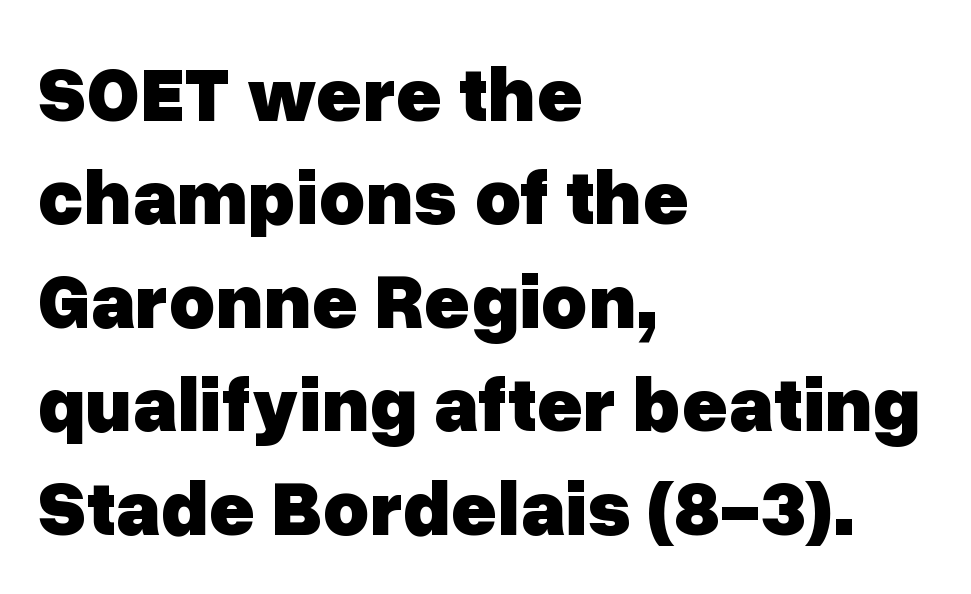
The image shows 79 px heavy sans-serif type, upright; set left-aligned, normal line spacing (1.31x), normal letter spacing, not underlined; low stroke contrast and a medium x-height.
